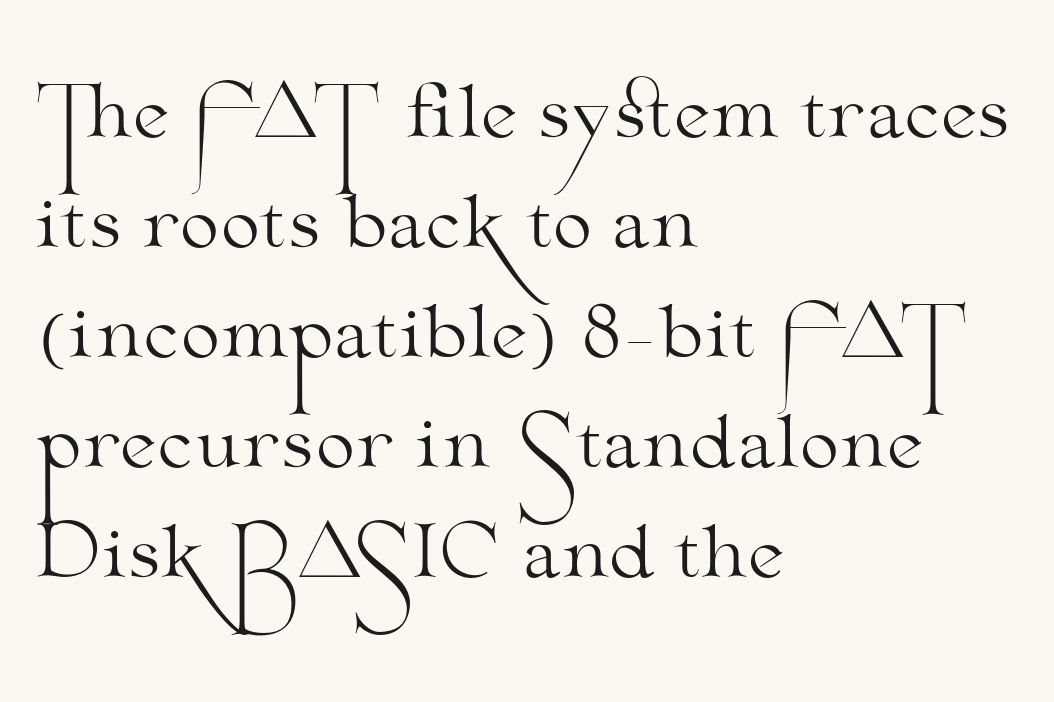
Q: Is the text bold? A: No.
Q: Is the text italic (slanted)? A: No, it is upright.
Q: Is the typeface a serif or a sans-serif typeface? A: Serif.
Q: Is the text underlined? A: No.
Q: How is the paragraph aligned? A: Left-aligned.
Q: Is the spacing between letters normal or unusually wide? A: Normal.
Q: Is the spacing between lines tight, normal or loose? A: Normal.
Q: Width (condensed, normal, or wide)? A: Wide.
Q: Stroke contrast? A: Medium.
Q: x-height? A: Small.
Q: Monospaced? A: No.
